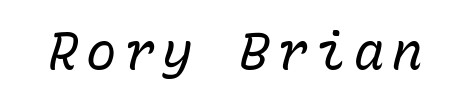
The image shows 51 px regular-weight type, italic (leaning right), monospaced; set not underlined; low stroke contrast and a medium x-height.
